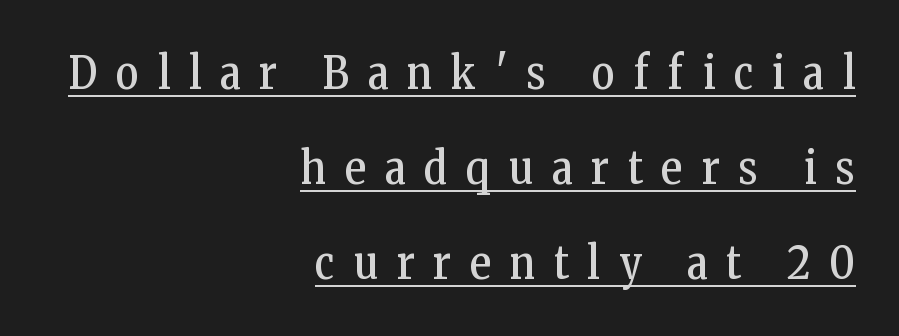
A typesetter would call this heavily tracked-out type. The rendering anchors every line to the right-hand side. A typographer would call this underscored text. The letters stand straight up with perfectly vertical stems. The line-height multiplier appears high, well above default. Note the varied advance widths — an 'i' is clearly narrower than an 'm'.
